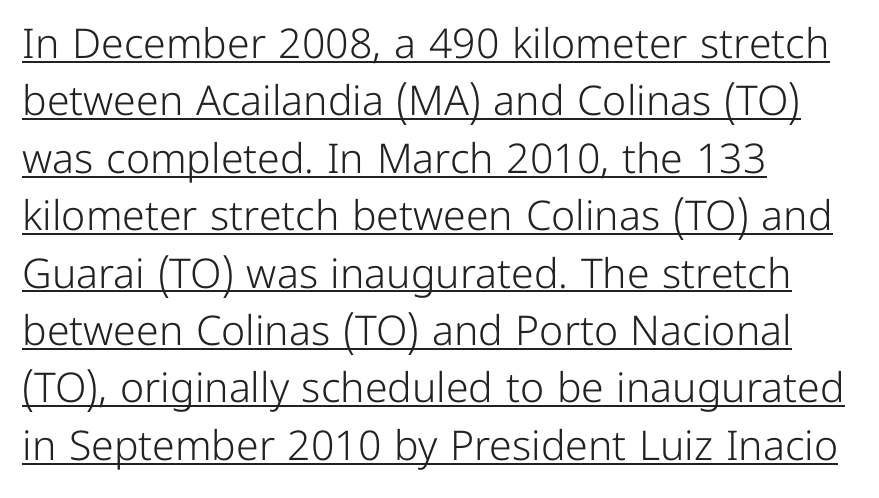
The image shows 41 px light sans-serif type, upright; set left-aligned, normal line spacing (1.4x), normal letter spacing, underlined; low stroke contrast and a medium x-height.
